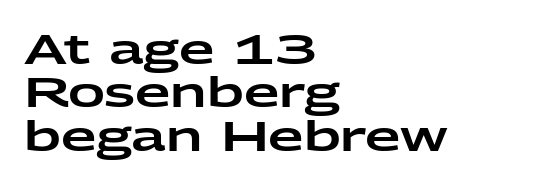
Q: Is the text italic (slanted)? A: No, it is upright.
Q: Is the typeface a serif or a sans-serif typeface? A: Sans-serif.
Q: Is the text underlined? A: No.
Q: How is the paragraph aligned? A: Left-aligned.
Q: Is the spacing between letters normal or unusually wide? A: Normal.
Q: Is the spacing between lines tight, normal or loose? A: Tight.
Q: Width (condensed, normal, or wide)? A: Wide.
Q: Stroke contrast? A: Low.
Q: x-height? A: Medium.
Q: Monospaced? A: No.
